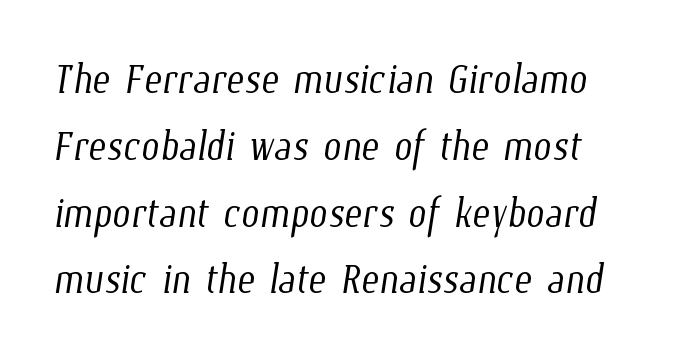
The image shows 53 px light, condensed type; set left-aligned, normal line spacing (1.26x), normal letter spacing, not underlined; low stroke contrast and a medium x-height.
